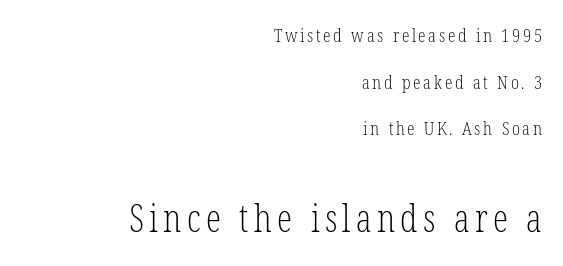
{"serif": "yes", "italic": "no", "bold": "no", "weight": "light", "width": "condensed", "stroke_contrast": "low", "x_height": "medium", "monospaced": "no", "underline": "no", "align": "right", "line_spacing": "loose", "line_spacing_ratio": 2.45, "larger_block": "second", "size_ratio": 2.0, "glyph_px": 38}
